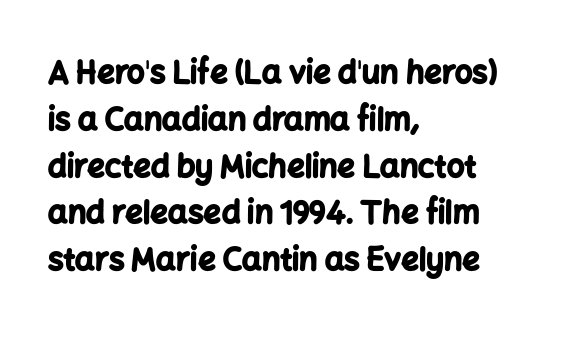
The image shows 31 px bold sans-serif type, upright; set left-aligned, normal line spacing (1.51x), normal letter spacing, not underlined; low stroke contrast and a medium x-height.
